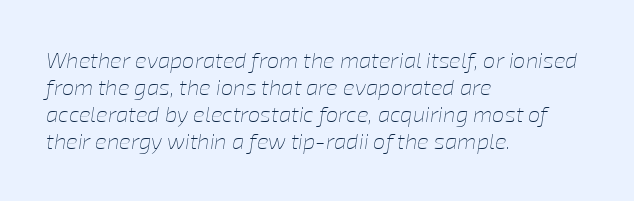
This rendering uses left alignment, leaving the right contour irregular. Caption: standard tracking, unaltered. This is oblique type, the kind used for emphasis or titles. Letters rest on an invisible, unmarked baseline. No heavy texture on the line: the type isn't bold.
